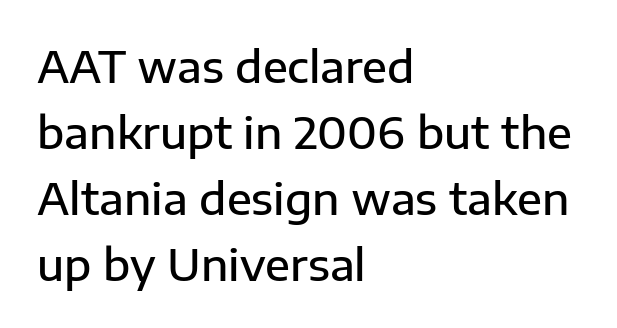
The image shows 44 px semibold sans-serif type, upright; set left-aligned, normal line spacing (1.5x), normal letter spacing, not underlined; low stroke contrast and a medium x-height.
